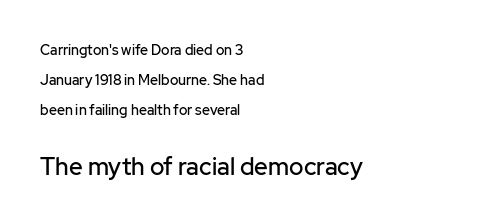
{"italic": "no", "underline": "no", "align": "left", "line_spacing": "loose", "line_spacing_ratio": 2.16, "letter_spacing": "normal", "letter_spacing_em": 0.0, "larger_block": "second", "size_ratio": 1.71, "glyph_px": 24}
